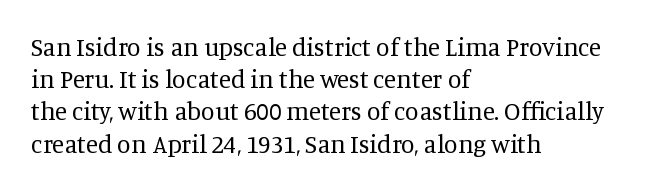
The image shows 25 px text type, upright; set left-aligned, normal line spacing (1.29x), normal letter spacing, not underlined.
